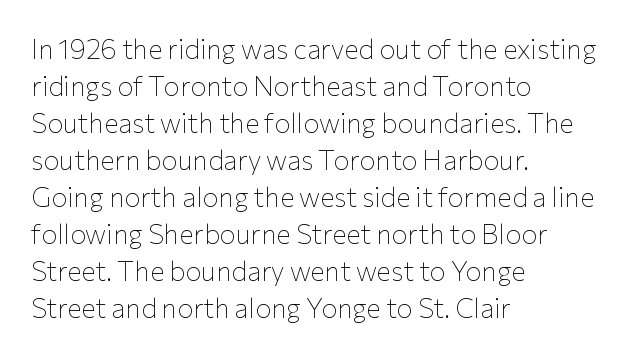
Q: Is the text bold? A: No.
Q: Is the text italic (slanted)? A: No, it is upright.
Q: Is the text underlined? A: No.
Q: How is the paragraph aligned? A: Left-aligned.
Q: Is the spacing between letters normal or unusually wide? A: Normal.
Q: Is the spacing between lines tight, normal or loose? A: Normal.
